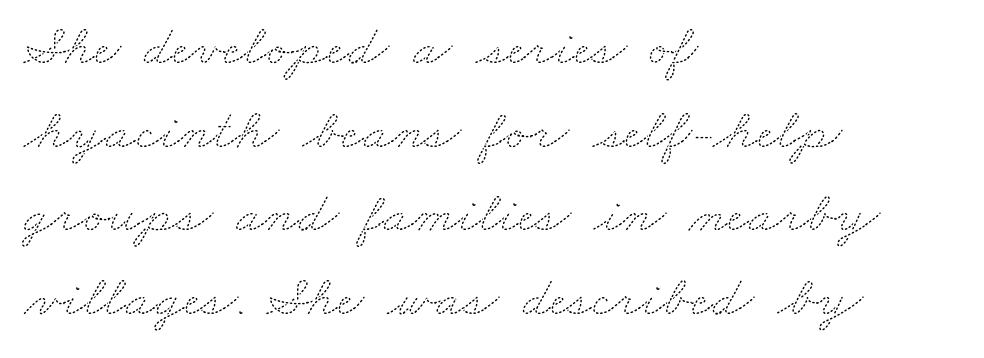
The compositor pushed each line to the left boundary. A clean baseline with only descenders dipping below it. This sample keeps an unexceptional amount of space between lines. Weight class: somewhere from thin through regular.
